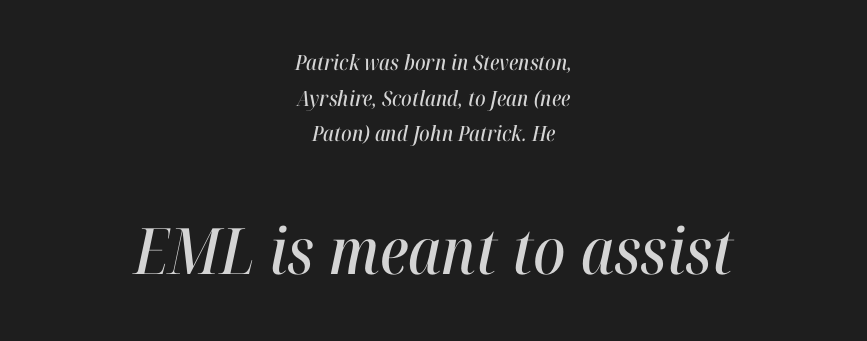
The image shows 64 px condensed type, italic (leaning right); set centered, normal line spacing (1.7x), normal letter spacing, not underlined; the second (bottom) block is 3.05x larger; high stroke contrast and a medium x-height.
